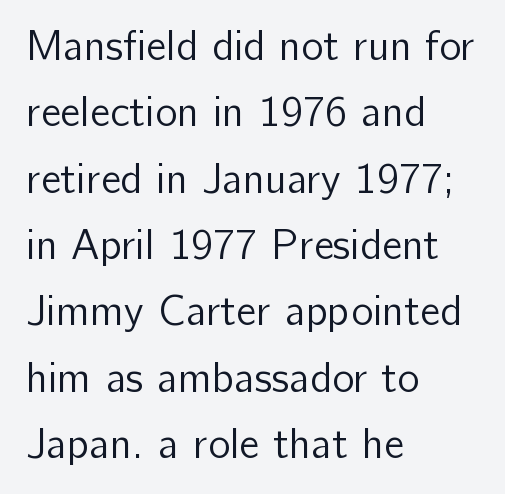
The image shows 42 px regular-weight sans-serif type, upright; set left-aligned, normal line spacing (1.58x), normal letter spacing, not underlined; low stroke contrast and a medium x-height.
